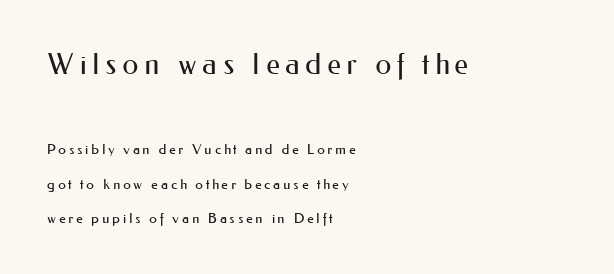
Q: Is the text bold? A: No.
Q: Is the text italic (slanted)? A: No, it is upright.
Q: Is the typeface a serif or a sans-serif typeface? A: Sans-serif.
Q: Is the text underlined? A: No.
Q: How is the paragraph aligned? A: Left-aligned.
Q: Is the spacing between lines tight, normal or loose? A: Loose.
Q: Which block of text is set in a larger size, the first (top) or the second (bottom)? A: The first (top) one.
Q: Width (condensed, normal, or wide)? A: Normal.
Q: Stroke contrast? A: Medium.
Q: x-height? A: Small.
Q: Monospaced? A: No.
